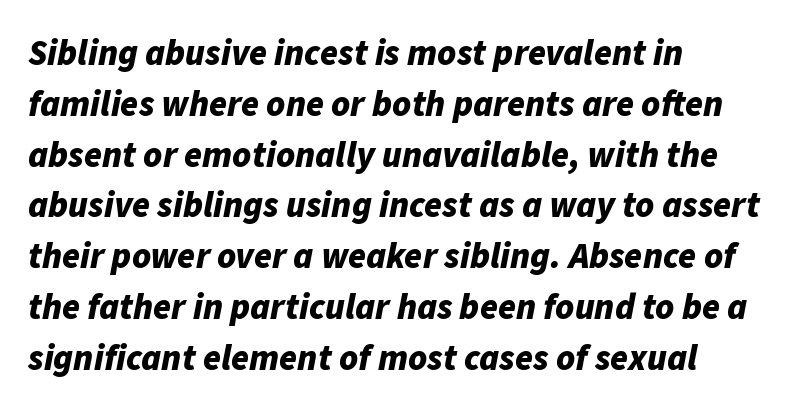
Note the varied advance widths — an 'i' is clearly narrower than an 'm'. Short note: letters normally spaced. Vertically, the passage feels balanced, rows spaced as you'd expect. In terms of posture, this sample is oblique.
